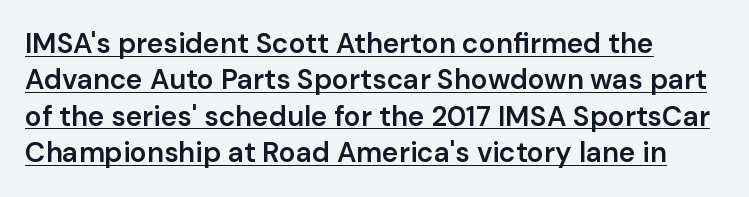
Q: Is the text bold? A: Semi-bold.
Q: Is the text italic (slanted)? A: No, it is upright.
Q: Is the typeface a serif or a sans-serif typeface? A: Sans-serif.
Q: Is the text underlined? A: Yes.
Q: How is the paragraph aligned? A: Left-aligned.
Q: Is the spacing between letters normal or unusually wide? A: Normal.
Q: Is the spacing between lines tight, normal or loose? A: Normal.
Q: Width (condensed, normal, or wide)? A: Normal.
Q: Stroke contrast? A: Low.
Q: x-height? A: Medium.
Q: Monospaced? A: No.
